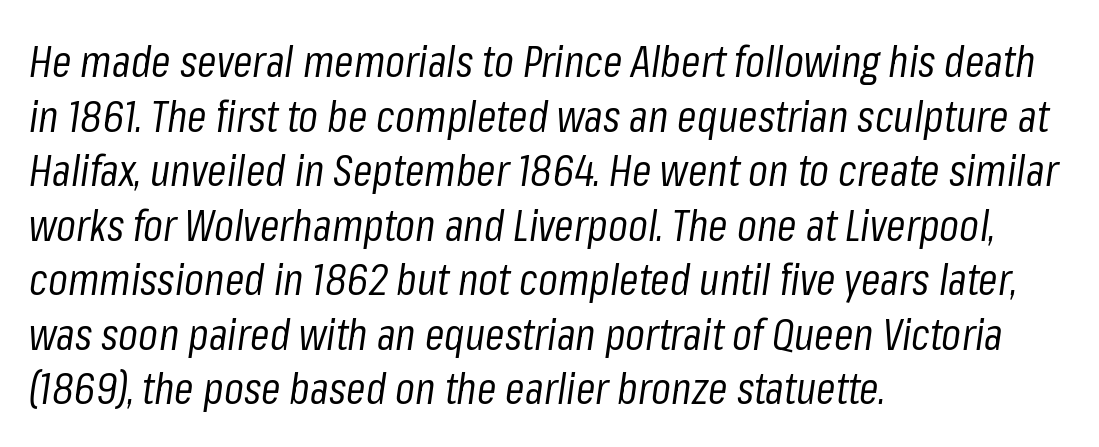
{"italic": "yes", "lean": "right", "slant_degrees": 8, "bold": "no", "weight": "regular", "width": "condensed", "stroke_contrast": "low", "x_height": "medium", "monospaced": "no", "underline": "no", "align": "left", "line_spacing_ratio": 1.24, "letter_spacing": "normal", "letter_spacing_em": 0.0, "glyph_px": 44}
